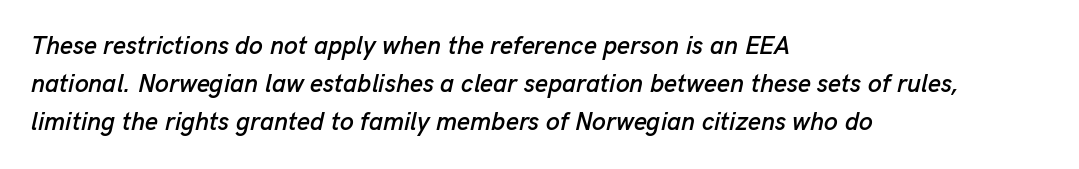
Q: Is the text italic (slanted)? A: Yes, it leans right by about 13 degrees.
Q: Is the text underlined? A: No.
Q: How is the paragraph aligned? A: Left-aligned.
Q: Is the spacing between letters normal or unusually wide? A: Normal.
Q: Is the spacing between lines tight, normal or loose? A: Normal.
